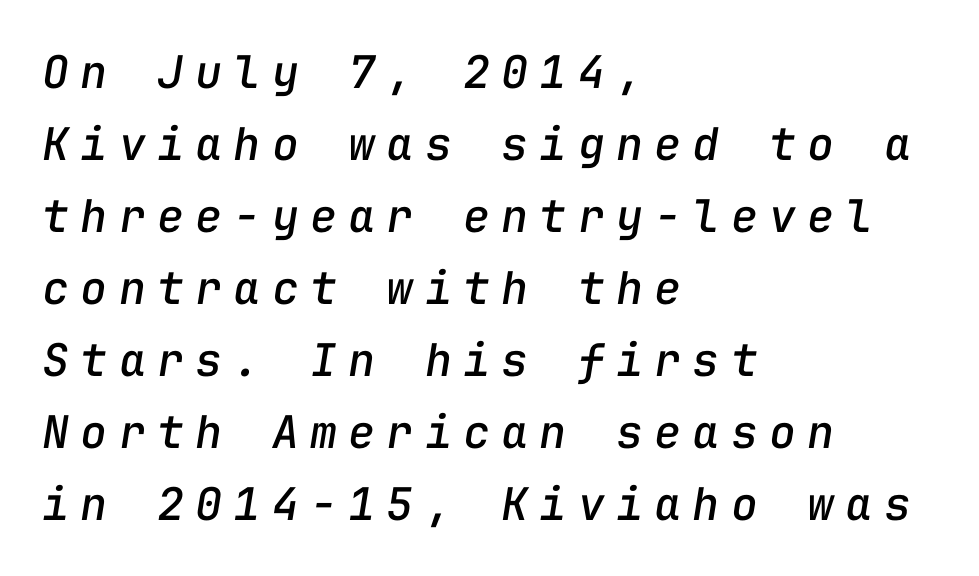
The letters are slanted; this is an italic face. Glance below the letters and you will spot only blank space. The lines are quadded left. Quick note: interline space is typical.
